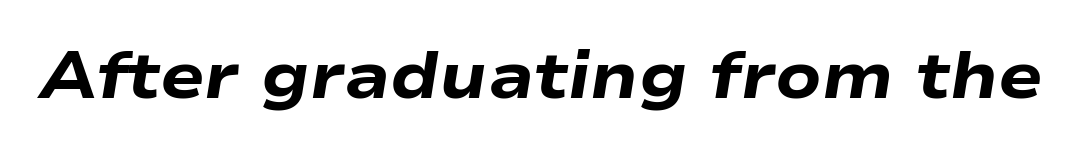
Does extra space separate the letters? No, they use regular spacing. The face used here is proportionally spaced, like ordinary book or web type. Every letter is thick-stroked: bold, no question. Yep, that's italic — everything's leaning. Each row of text sits above clean, open space.
